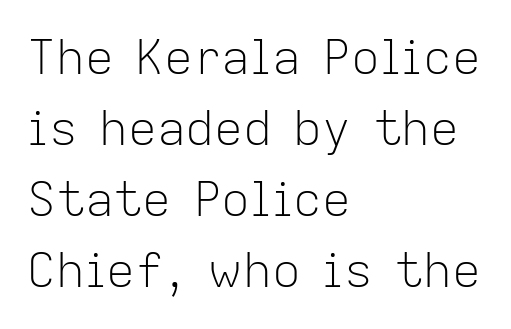
Q: Is the text bold? A: No.
Q: Is the text italic (slanted)? A: No, it is upright.
Q: Is the typeface a serif or a sans-serif typeface? A: Sans-serif.
Q: Is the text underlined? A: No.
Q: How is the paragraph aligned? A: Left-aligned.
Q: Is the spacing between letters normal or unusually wide? A: Normal.
Q: Is the spacing between lines tight, normal or loose? A: Normal.
Q: Width (condensed, normal, or wide)? A: Normal.
Q: Stroke contrast? A: Low.
Q: x-height? A: Medium.
Q: Monospaced? A: No.
